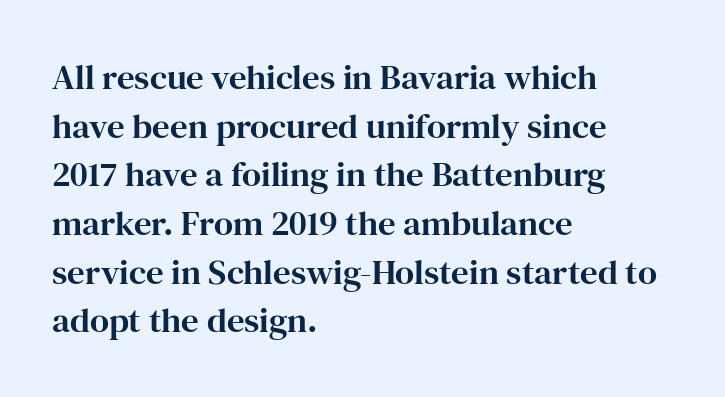
{"serif": "yes", "italic": "no", "width": "normal", "stroke_contrast": "high", "x_height": "medium", "monospaced": "no", "underline": "no", "align": "left", "line_spacing": "normal", "line_spacing_ratio": 1.39, "letter_spacing": "normal", "letter_spacing_em": 0.0, "glyph_px": 35}
